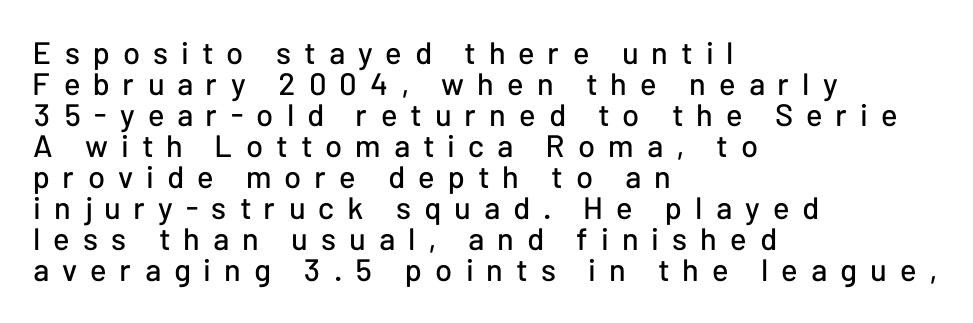
If you measured baseline to baseline, you'd find a short distance. The letters are spread apart with noticeably loose tracking. A classic flush-left, rag-right setting is used for this passage. Is there any slant? The stems are plumb.
